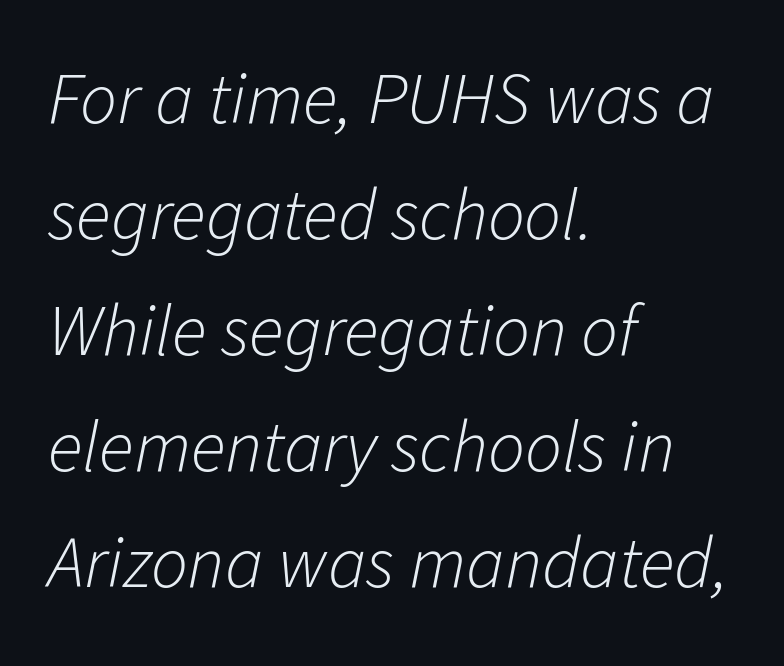
{"italic": "yes", "lean": "right", "slant_degrees": 11, "bold": "no", "weight": "light", "width": "normal", "stroke_contrast": "low", "x_height": "medium", "monospaced": "no", "underline": "no", "align": "left", "line_spacing": "normal", "line_spacing_ratio": 1.59, "letter_spacing": "normal", "letter_spacing_em": 0.0, "glyph_px": 73}
